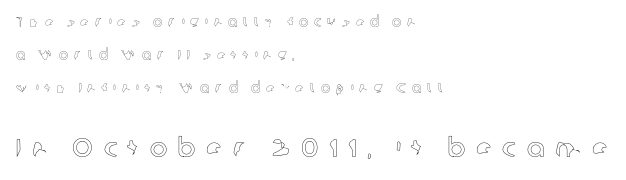
{"italic": "no", "underline": "no", "align": "left", "line_spacing": "loose", "line_spacing_ratio": 2.37, "letter_spacing": "wide", "letter_spacing_em": 0.41, "larger_block": "second", "size_ratio": 1.86, "glyph_px": 26}
